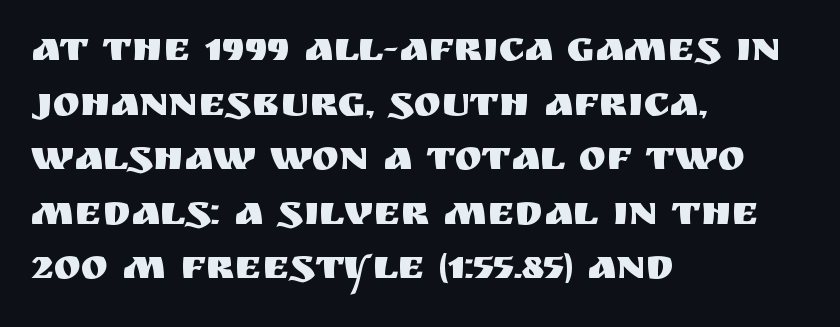
Q: Is the text italic (slanted)? A: No, it is upright.
Q: Is the typeface a serif or a sans-serif typeface? A: Sans-serif.
Q: Is the text underlined? A: No.
Q: How is the paragraph aligned? A: Left-aligned.
Q: Is the spacing between letters normal or unusually wide? A: Normal.
Q: Is the spacing between lines tight, normal or loose? A: Normal.
Q: Width (condensed, normal, or wide)? A: Normal.
Q: Stroke contrast? A: Medium.
Q: x-height? A: Large.
Q: Monospaced? A: No.
